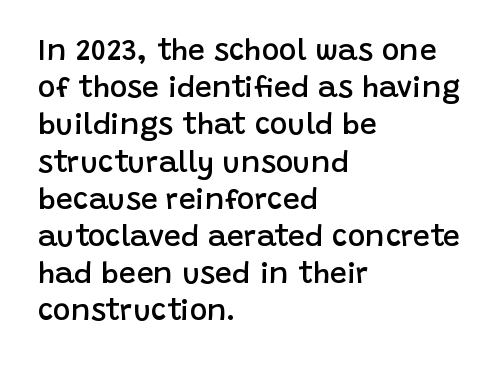
{"serif": "no", "italic": "no", "bold": "semi", "weight": "semibold", "width": "normal", "stroke_contrast": "low", "x_height": "large", "monospaced": "no", "underline": "no", "align": "left", "line_spacing_ratio": 1.24, "letter_spacing": "normal", "letter_spacing_em": 0.0, "glyph_px": 30}
